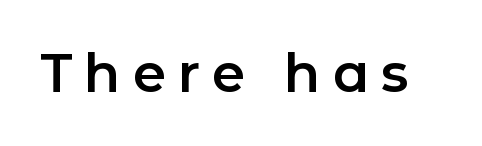
How are the letters spaced? Widely, with obvious added tracking. This is roman type, the default non-slanted kind. Clear beneath every line of the passage. You could not count columns in this text — the font is proportionally spaced.
